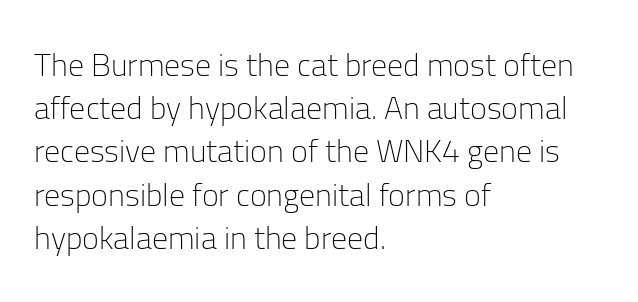
Q: Is the text bold? A: No.
Q: Is the text italic (slanted)? A: No, it is upright.
Q: Is the typeface a serif or a sans-serif typeface? A: Sans-serif.
Q: Is the text underlined? A: No.
Q: How is the paragraph aligned? A: Left-aligned.
Q: Is the spacing between letters normal or unusually wide? A: Normal.
Q: Is the spacing between lines tight, normal or loose? A: Normal.
Q: Width (condensed, normal, or wide)? A: Normal.
Q: Stroke contrast? A: Low.
Q: x-height? A: Medium.
Q: Monospaced? A: No.
